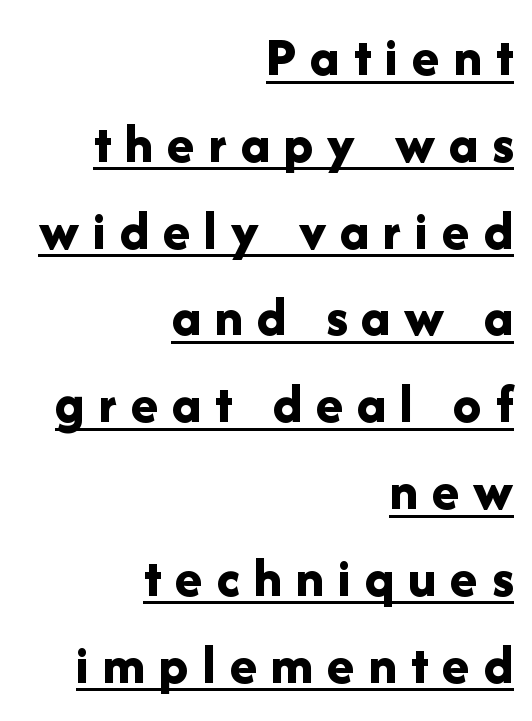
Q: Is the text bold? A: Yes.
Q: Is the text italic (slanted)? A: No, it is upright.
Q: Is the typeface a serif or a sans-serif typeface? A: Sans-serif.
Q: Is the text underlined? A: Yes.
Q: How is the paragraph aligned? A: Right-aligned.
Q: Is the spacing between letters normal or unusually wide? A: Unusually wide.
Q: Is the spacing between lines tight, normal or loose? A: Normal.
Q: Width (condensed, normal, or wide)? A: Normal.
Q: Stroke contrast? A: Low.
Q: x-height? A: Medium.
Q: Monospaced? A: No.
